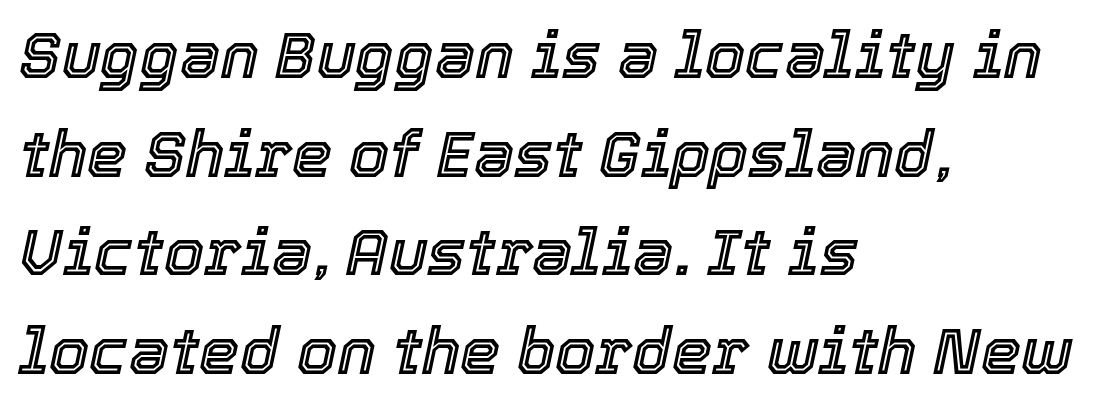
{"italic": "yes", "lean": "right", "slant_degrees": 12, "width": "normal", "x_height": "medium", "monospaced": "no", "underline": "no", "align": "left", "line_spacing": "normal", "line_spacing_ratio": 1.54, "letter_spacing": "normal", "letter_spacing_em": 0.0, "glyph_px": 64}
